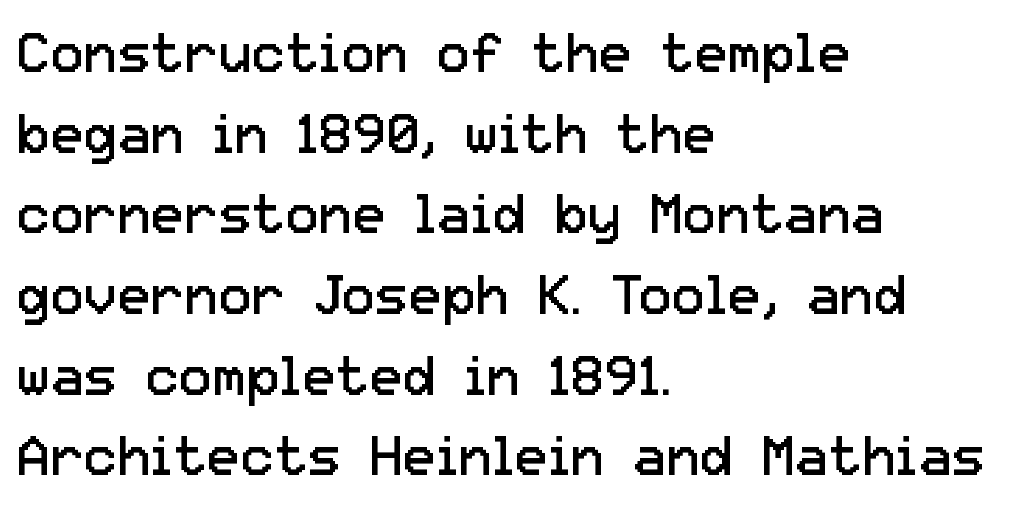
The image shows 56 px regular-weight sans-serif type, upright; set left-aligned, normal line spacing (1.44x), normal letter spacing, not underlined; low stroke contrast and a medium x-height.
